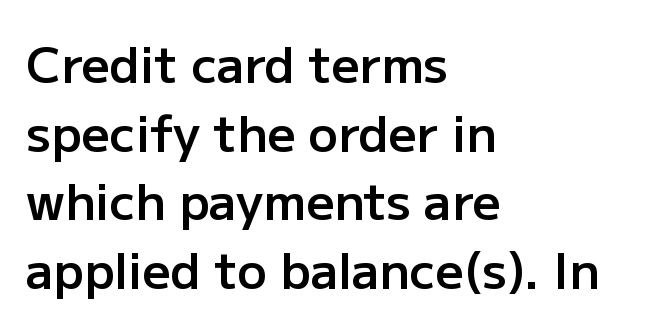
A typesetter would label this face a sans. The zone under the glyphs is completely vacant. I'd describe the lettering as semibold — firm but not a full bold. Quick note: interline space is typical.
